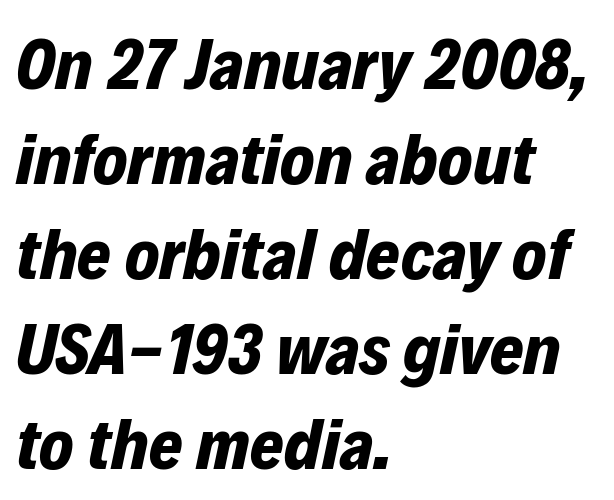
{"italic": "yes", "lean": "right", "slant_degrees": 12, "bold": "yes", "weight": "bold", "width": "normal", "stroke_contrast": "low", "x_height": "medium", "monospaced": "no", "underline": "no", "align": "left", "line_spacing": "normal", "line_spacing_ratio": 1.32, "letter_spacing": "normal", "letter_spacing_em": 0.0, "glyph_px": 72}
